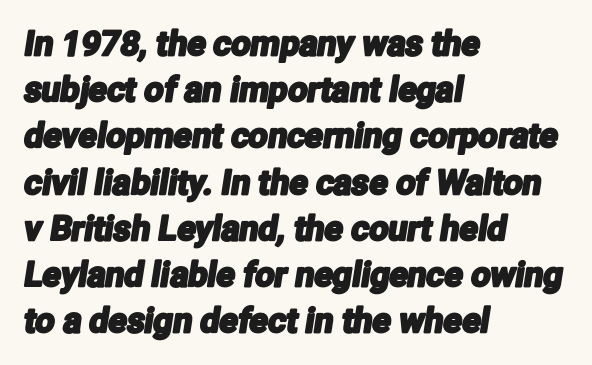
Q: Is the typeface a serif or a sans-serif typeface? A: Sans-serif.
Q: Is the text underlined? A: No.
Q: How is the paragraph aligned? A: Left-aligned.
Q: Is the spacing between letters normal or unusually wide? A: Normal.
Q: Is the spacing between lines tight, normal or loose? A: Normal.
Q: Width (condensed, normal, or wide)? A: Condensed.
Q: Stroke contrast? A: Low.
Q: x-height? A: Medium.
Q: Monospaced? A: No.
